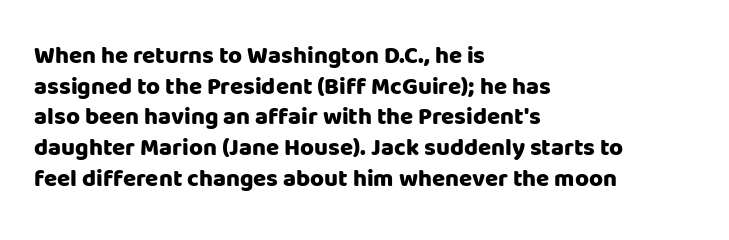
The image shows 24 px bold type, upright; set left-aligned, normal line spacing (1.28x), normal letter spacing, not underlined.
